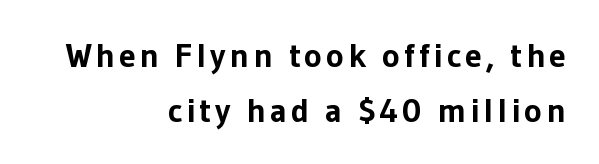
Q: Is the text bold? A: Yes.
Q: Is the text italic (slanted)? A: No, it is upright.
Q: Is the typeface a serif or a sans-serif typeface? A: Sans-serif.
Q: Is the text underlined? A: No.
Q: How is the paragraph aligned? A: Right-aligned.
Q: Is the spacing between lines tight, normal or loose? A: Normal.
Q: Width (condensed, normal, or wide)? A: Normal.
Q: Stroke contrast? A: Low.
Q: x-height? A: Medium.
Q: Monospaced? A: No.
